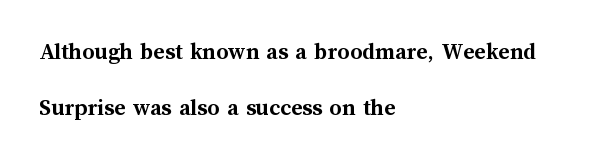
Q: Is the text bold? A: Yes.
Q: Is the text italic (slanted)? A: No, it is upright.
Q: Is the text underlined? A: No.
Q: How is the paragraph aligned? A: Left-aligned.
Q: Is the spacing between letters normal or unusually wide? A: Normal.
Q: Is the spacing between lines tight, normal or loose? A: Loose.
